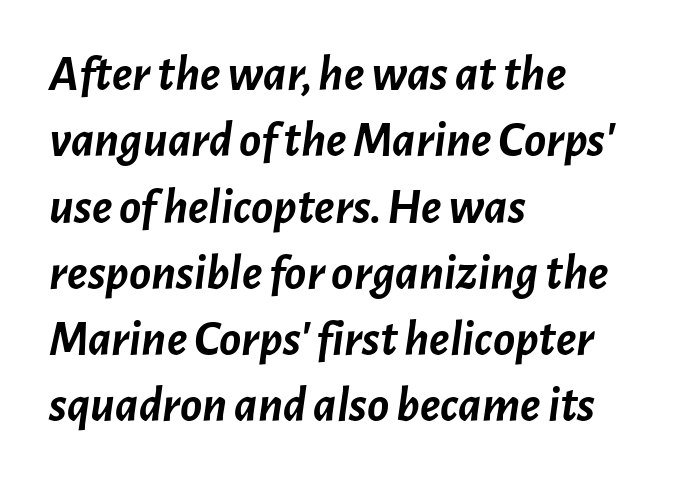
Its strokes are broad and dark, the hallmark of bold type. Italic: yes, the glyphs are oblique. Is the block centered? No — it sits flush against the left margin. There is no visible air inserted between adjacent glyphs. Here the designer chose a conventional face with non-uniform glyph widths. One glance says typical: line gaps are just what's usual.
